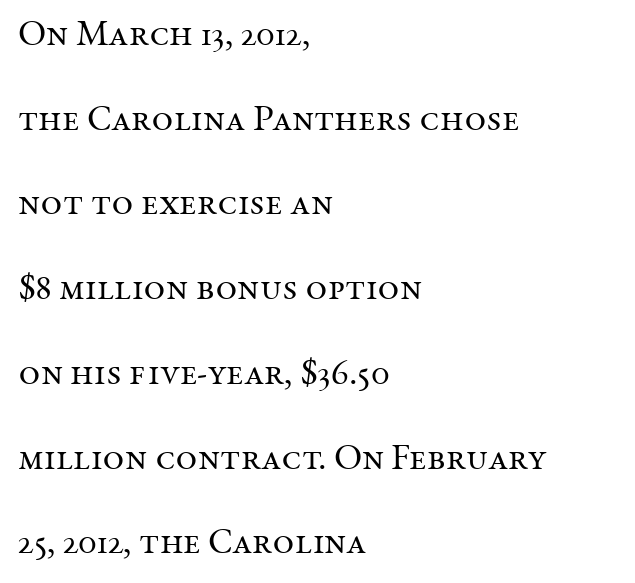
Q: Is the text bold? A: No.
Q: Is the text italic (slanted)? A: No, it is upright.
Q: Is the typeface a serif or a sans-serif typeface? A: Serif.
Q: Is the text underlined? A: No.
Q: How is the paragraph aligned? A: Left-aligned.
Q: Is the spacing between letters normal or unusually wide? A: Normal.
Q: Is the spacing between lines tight, normal or loose? A: Loose.
Q: Width (condensed, normal, or wide)? A: Normal.
Q: Stroke contrast? A: Medium.
Q: x-height? A: Medium.
Q: Monospaced? A: No.
